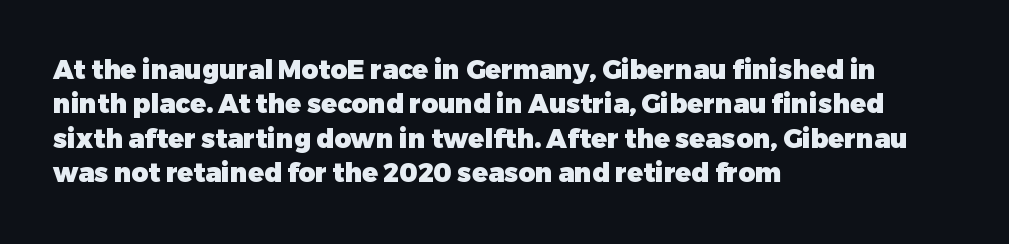
The image shows 26 px bold type, upright; set left-aligned, normal line spacing (1.32x), normal letter spacing, not underlined.
